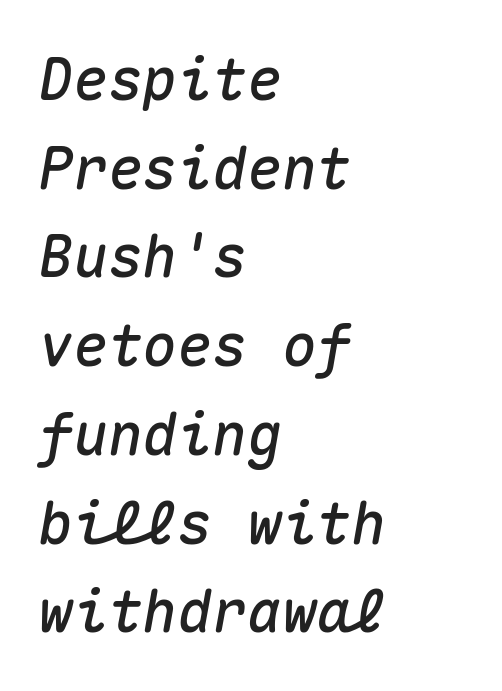
Looks like terminal output: every glyph gets an equal slot. Quick note: italic. Every row of glyphs begins at an identical x-position on the left. Nobody touched the tracking dial on this one.
